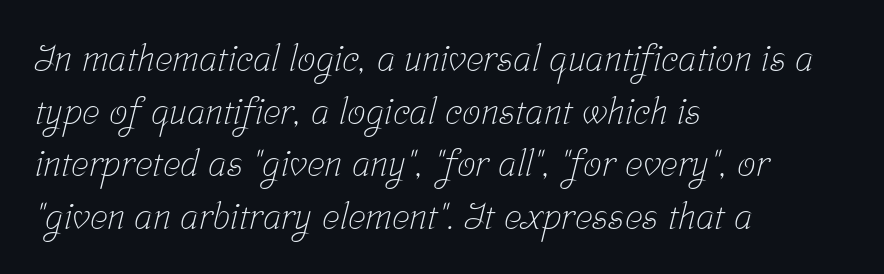
{"serif": "yes", "bold": "no", "weight": "light", "width": "condensed", "stroke_contrast": "low", "x_height": "medium", "monospaced": "no", "underline": "no", "align": "left", "line_spacing": "normal", "line_spacing_ratio": 1.42, "letter_spacing": "normal", "letter_spacing_em": 0.0, "glyph_px": 37}
